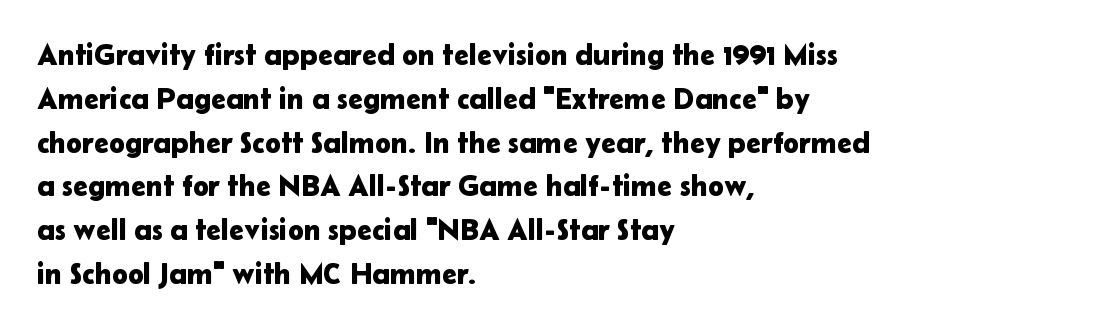
{"serif": "no", "italic": "no", "width": "normal", "stroke_contrast": "low", "x_height": "medium", "monospaced": "no", "underline": "no", "align": "left", "line_spacing": "normal", "line_spacing_ratio": 1.46, "letter_spacing": "normal", "letter_spacing_em": 0.0, "glyph_px": 30}
